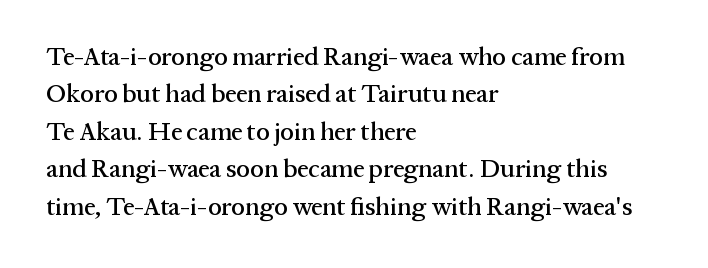
Q: Is the text italic (slanted)? A: No, it is upright.
Q: Is the text underlined? A: No.
Q: How is the paragraph aligned? A: Left-aligned.
Q: Is the spacing between letters normal or unusually wide? A: Normal.
Q: Is the spacing between lines tight, normal or loose? A: Normal.
